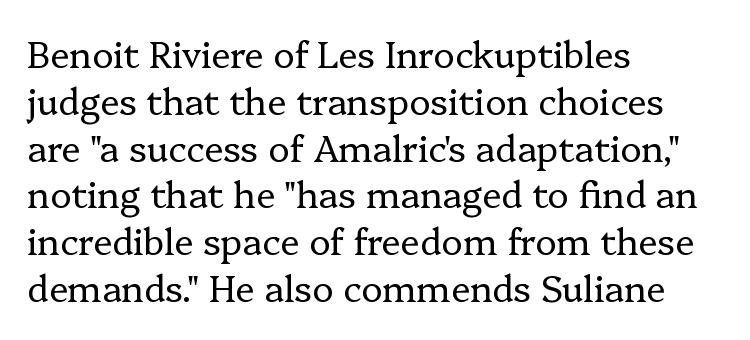
The image shows 36 px regular-weight serif type, upright; set left-aligned, normal line spacing (1.3x), normal letter spacing, not underlined; low stroke contrast and a medium x-height.
